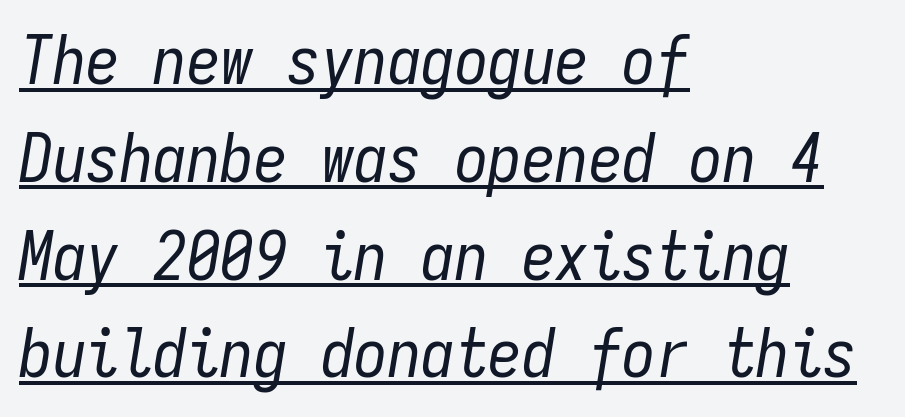
{"italic": "yes", "lean": "right", "slant_degrees": 9, "bold": "no", "weight": "regular", "width": "condensed", "stroke_contrast": "low", "x_height": "medium", "monospaced": "yes", "underline": "yes", "align": "left", "line_spacing": "normal", "line_spacing_ratio": 1.46, "letter_spacing": "normal", "letter_spacing_em": 0.0, "glyph_px": 67}
